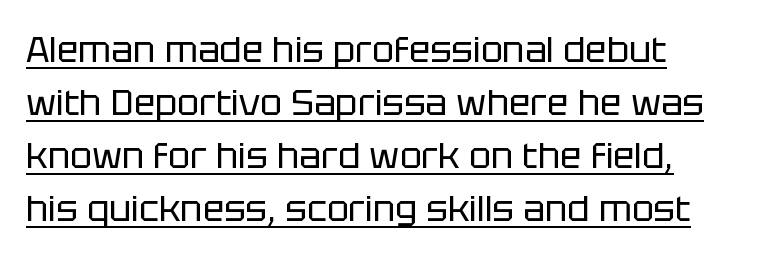
The space between consecutive lines is moderate. This is underlined copy, the kind a proofreader might mark for attention. The passage shown has conventional tracking throughout. No chunkiness to these letters — they're not bold.
